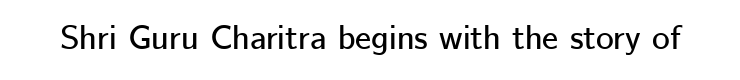
The image shows 34 px sans-serif type, upright; set normal letter spacing, not underlined; low stroke contrast and a medium x-height.
